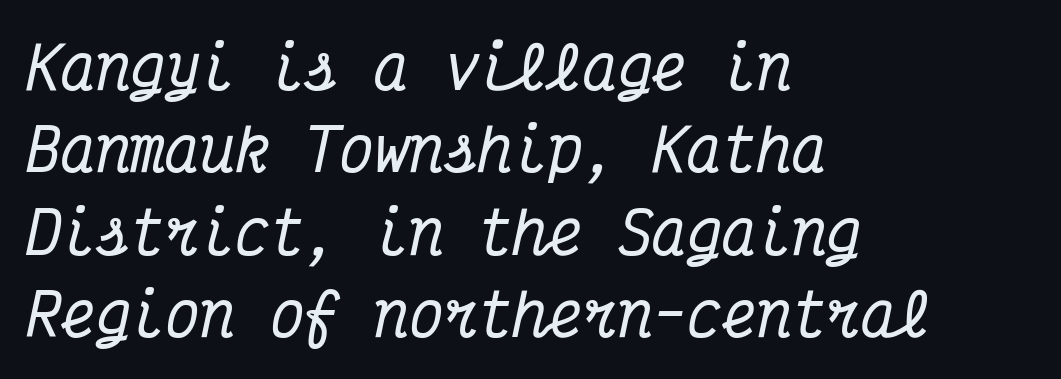
The image shows 58 px condensed serif type, italic (leaning right), monospaced; set left-aligned, normal line spacing (1.42x), normal letter spacing, not underlined; medium stroke contrast and a medium x-height.
